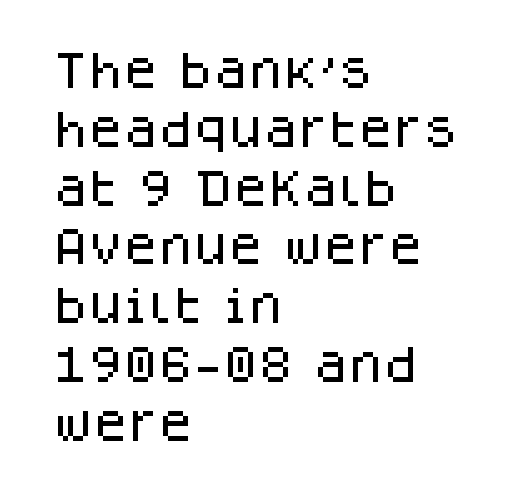
The rows are spaced the way most documents space them. There is no visible air inserted between adjacent glyphs. Ascenders rise straight up at ninety degrees. The font family rendered here belongs to the sans-serif group. The rendering uses natural spacing where letterforms have individual widths.
